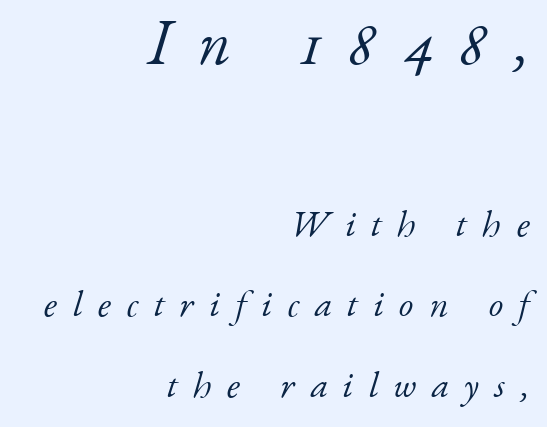
{"serif": "yes", "italic": "yes", "lean": "right", "slant_degrees": 17, "bold": "no", "weight": "light", "width": "normal", "stroke_contrast": "low", "x_height": "small", "monospaced": "no", "underline": "no", "align": "right", "line_spacing": "loose", "line_spacing_ratio": 2.18, "letter_spacing": "wide", "letter_spacing_em": 0.42, "larger_block": "first", "size_ratio": 1.73, "glyph_px": 64}
